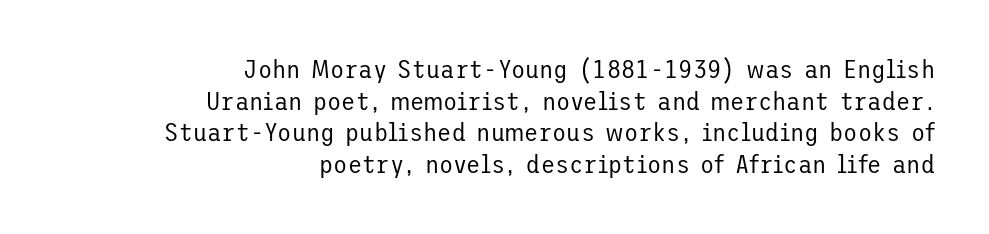
No italicization has been applied; the sample stays upright. The strokes are not fattened; the text isn't bold. Is the block centered? No — it sits flush against the right margin. Words appear dense and cohesive because spacing is normal.
